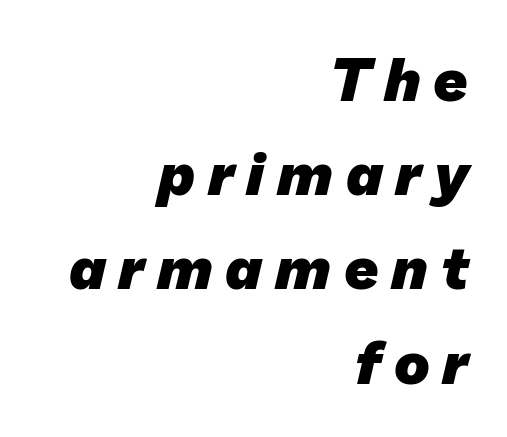
Font category for this specimen: sans-serif. Honestly, the row spacing looks completely unremarkable. These lines are rendered in a variable-pitch font. Typographic density is high because the face is bold. Each word looks stretched out because of the extra space between its letters.
